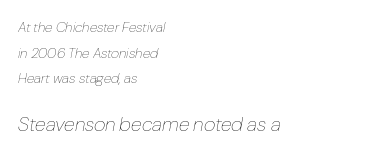
{"italic": "yes", "lean": "right", "slant_degrees": 10, "bold": "no", "underline": "no", "align": "left", "line_spacing_ratio": 1.83, "letter_spacing": "normal", "letter_spacing_em": 0.0, "larger_block": "second", "size_ratio": 1.43, "glyph_px": 20}
